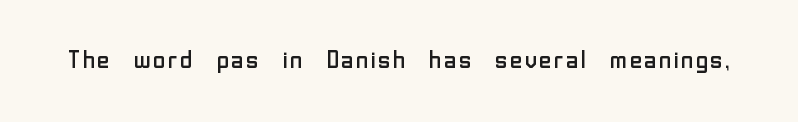
The image shows 25 px text type, upright; set normal letter spacing, not underlined.
